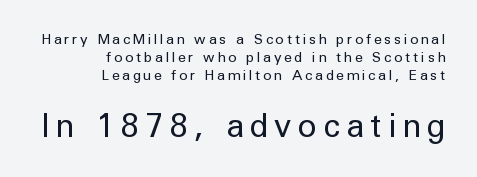
The image shows 32 px regular-weight sans-serif type, upright; set right-aligned, normal line spacing (1.28x), unusually wide letter spacing (+0.21 em), not underlined; the second (bottom) block is 2.29x larger; low stroke contrast and a medium x-height.
